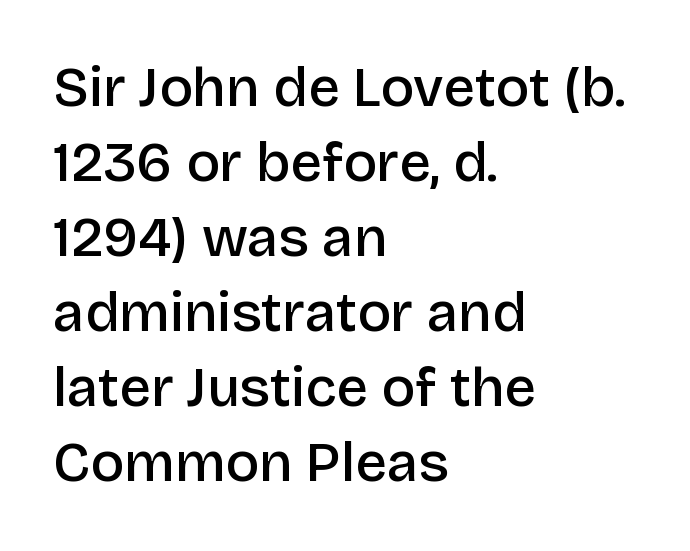
Q: Is the text bold? A: Semi-bold.
Q: Is the text italic (slanted)? A: No, it is upright.
Q: Is the typeface a serif or a sans-serif typeface? A: Sans-serif.
Q: Is the text underlined? A: No.
Q: How is the paragraph aligned? A: Left-aligned.
Q: Is the spacing between letters normal or unusually wide? A: Normal.
Q: Is the spacing between lines tight, normal or loose? A: Normal.
Q: Width (condensed, normal, or wide)? A: Normal.
Q: Stroke contrast? A: Low.
Q: x-height? A: Large.
Q: Monospaced? A: No.
